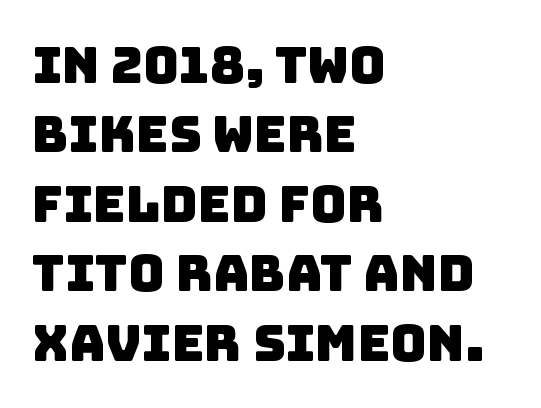
The rendering uses a moderate line-height, typical for paragraphs. The passage shown is typed in a proportional face where columns would drift. The passage shown is typeset with a sans-serif family. Does extra space separate the letters? No, they use regular spacing. If you drew a ruler down the left edge, every line would touch it. The passage shown is not underscored anywhere.
